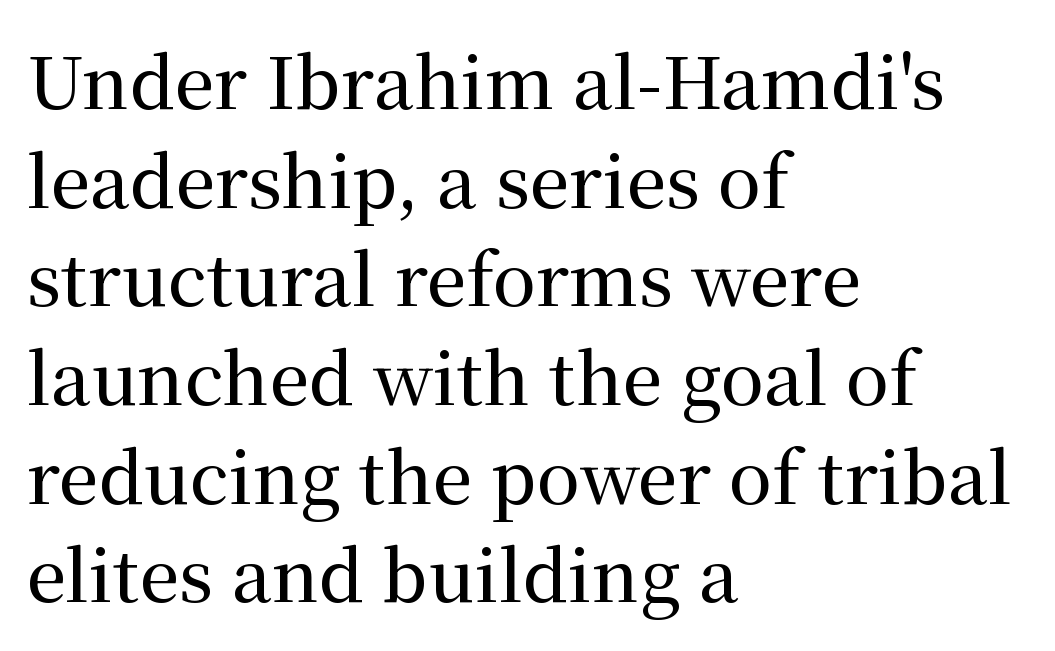
Does the type have serifs? Yes, each stem ends in a small foot. Alignment: flush left. Italic? Not at all — the glyphs are vertical. Summary of vertical rhythm: regular, with standard interline spacing. The passage shown has conventional tracking throughout.
